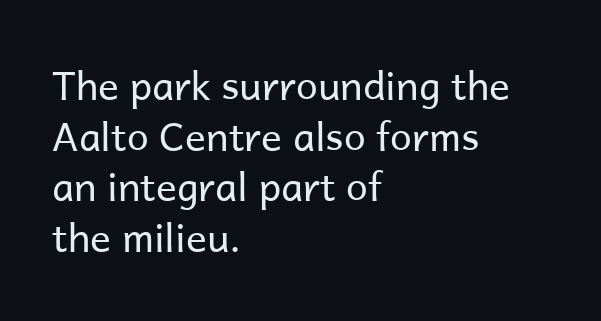
Q: Is the text bold? A: No.
Q: Is the text italic (slanted)? A: No, it is upright.
Q: Is the typeface a serif or a sans-serif typeface? A: Sans-serif.
Q: Is the text underlined? A: No.
Q: How is the paragraph aligned? A: Left-aligned.
Q: Is the spacing between letters normal or unusually wide? A: Normal.
Q: Is the spacing between lines tight, normal or loose? A: Normal.
Q: Width (condensed, normal, or wide)? A: Normal.
Q: Stroke contrast? A: Low.
Q: x-height? A: Medium.
Q: Monospaced? A: No.
